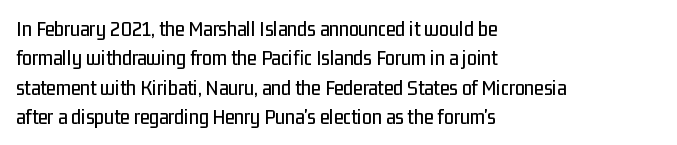
Q: Is the text italic (slanted)? A: No, it is upright.
Q: Is the text underlined? A: No.
Q: How is the paragraph aligned? A: Left-aligned.
Q: Is the spacing between letters normal or unusually wide? A: Normal.
Q: Is the spacing between lines tight, normal or loose? A: Normal.
